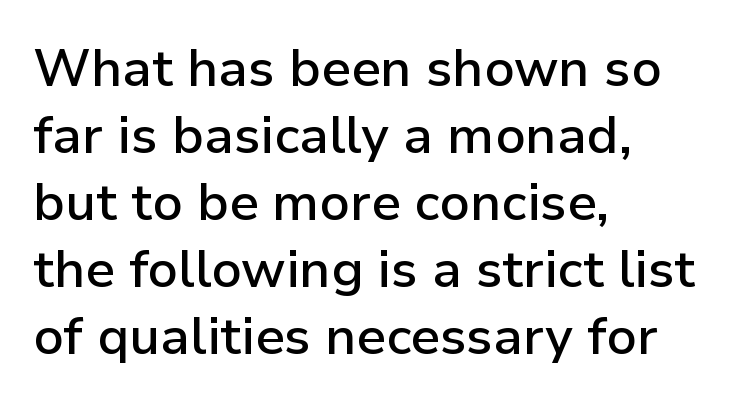
{"serif": "no", "italic": "no", "bold": "semi", "weight": "semibold", "width": "normal", "stroke_contrast": "low", "x_height": "medium", "monospaced": "no", "underline": "no", "align": "left", "line_spacing": "normal", "line_spacing_ratio": 1.29, "letter_spacing": "normal", "letter_spacing_em": 0.0, "glyph_px": 52}
